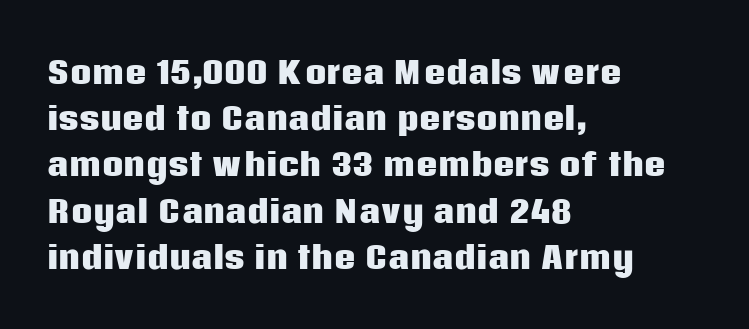
The image shows 30 px heavy sans-serif type, upright; set left-aligned, normal line spacing (1.54x), normal letter spacing, not underlined; low stroke contrast and a large x-height.
